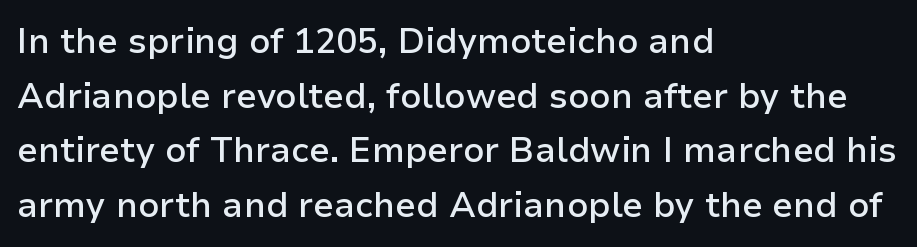
{"serif": "no", "italic": "no", "bold": "semi", "weight": "semibold", "width": "normal", "stroke_contrast": "low", "x_height": "medium", "monospaced": "no", "underline": "no", "align": "left", "line_spacing": "normal", "line_spacing_ratio": 1.56, "letter_spacing": "normal", "letter_spacing_em": 0.0, "glyph_px": 35}
